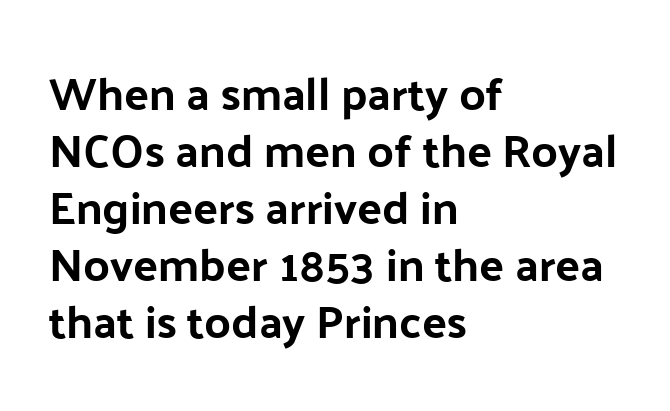
Letter spacing: default. Does the copy run flush right? No — it runs flush left. Check the space under the baseline: it is left empty. Looks like regular typesetting: each glyph gets only the width it needs. Quick note: not italic, upright. This is sans-serif lettering, the kind often seen on screens and signage.
